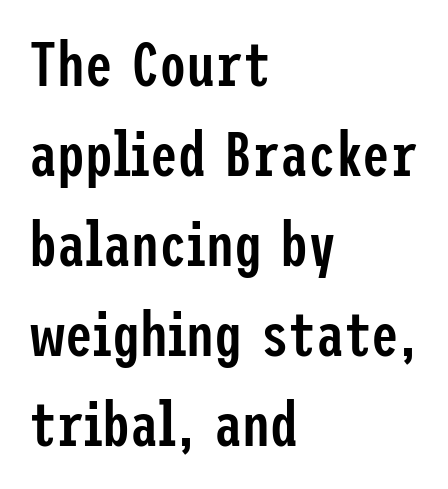
The rendering anchors every line to the left-hand side. Every letter is mildly thick-stroked: semibold rather than bold. Line spacing here is normal. Honestly, the letter spacing is just normal — you wouldn't notice it. Vertical strokes here are truly vertical. Any mark beneath the type? The region is blank.
